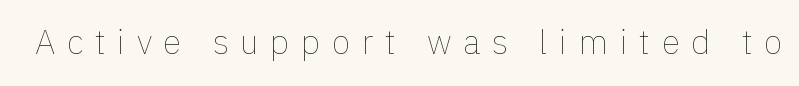
Q: Is the text bold? A: No.
Q: Is the text italic (slanted)? A: No, it is upright.
Q: Is the text underlined? A: No.
Q: Is the spacing between letters normal or unusually wide? A: Unusually wide.
Q: Width (condensed, normal, or wide)? A: Normal.
Q: Stroke contrast? A: Low.
Q: x-height? A: Medium.
Q: Monospaced? A: No.
